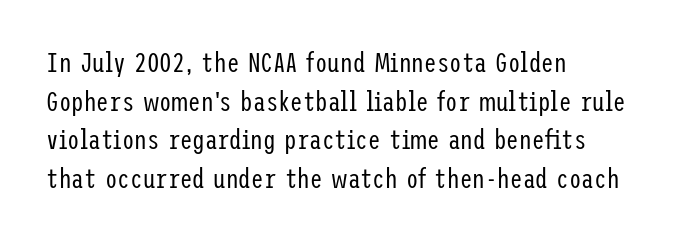
{"serif": "no", "italic": "no", "bold": "no", "weight": "regular", "width": "condensed", "stroke_contrast": "low", "x_height": "medium", "underline": "no", "align": "left", "line_spacing": "normal", "line_spacing_ratio": 1.38, "letter_spacing": "normal", "letter_spacing_em": 0.0, "glyph_px": 28}
